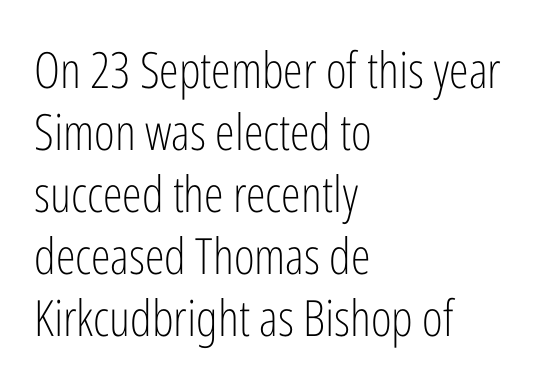
Q: Is the text bold? A: No.
Q: Is the text italic (slanted)? A: No, it is upright.
Q: Is the typeface a serif or a sans-serif typeface? A: Sans-serif.
Q: Is the text underlined? A: No.
Q: How is the paragraph aligned? A: Left-aligned.
Q: Is the spacing between letters normal or unusually wide? A: Normal.
Q: Width (condensed, normal, or wide)? A: Condensed.
Q: Stroke contrast? A: Low.
Q: x-height? A: Medium.
Q: Monospaced? A: No.
